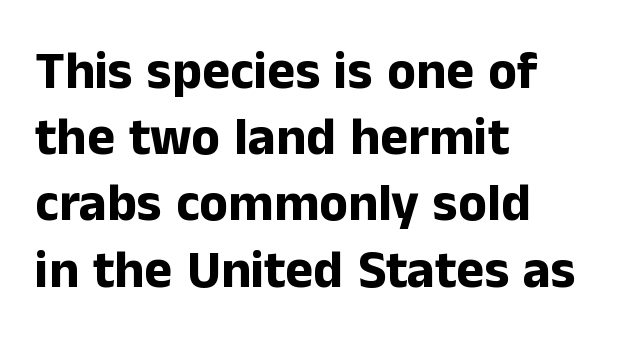
The image shows 53 px bold sans-serif type, upright; set left-aligned, normal line spacing (1.25x), normal letter spacing, not underlined; low stroke contrast and a medium x-height.
